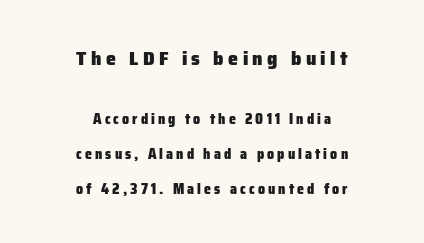
The image shows 20 px bold type, upright; set centered, loose line spacing (2.5x), unusually wide letter spacing (+0.22 em), not underlined; the first (top) block is 1.43x larger.
